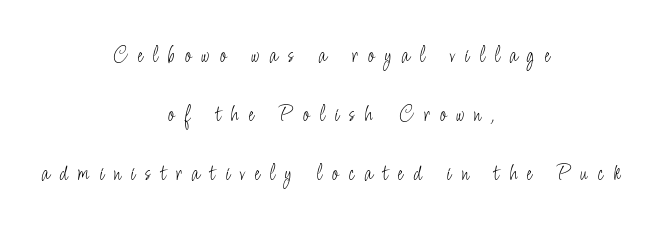
{"bold": "no", "underline": "no", "align": "center", "line_spacing": "loose", "line_spacing_ratio": 2.45, "letter_spacing": "wide", "letter_spacing_em": 0.41, "glyph_px": 24}
